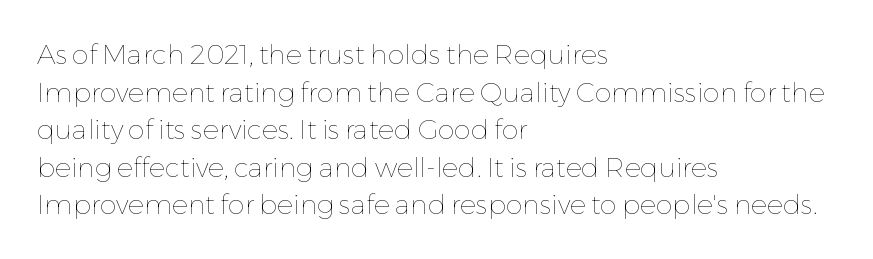
The image shows 27 px text type, upright; set left-aligned, normal line spacing (1.39x), normal letter spacing, not underlined.
